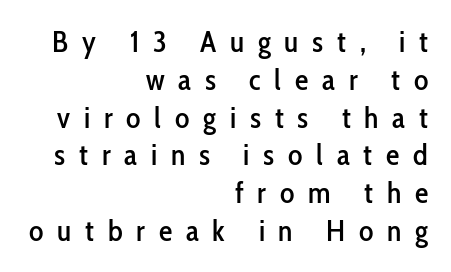
The image shows 30 px condensed sans-serif type, upright; set right-aligned, normal line spacing (1.26x), unusually wide letter spacing (+0.46 em), not underlined; low stroke contrast and a medium x-height.
